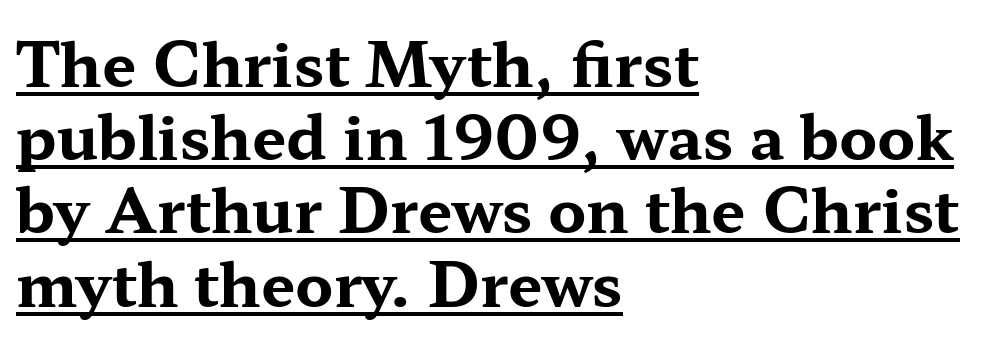
{"serif": "yes", "italic": "no", "bold": "yes", "weight": "bold", "width": "wide", "stroke_contrast": "medium", "x_height": "medium", "monospaced": "no", "underline": "yes", "align": "left", "line_spacing_ratio": 1.2, "letter_spacing": "normal", "letter_spacing_em": 0.0, "glyph_px": 61}
